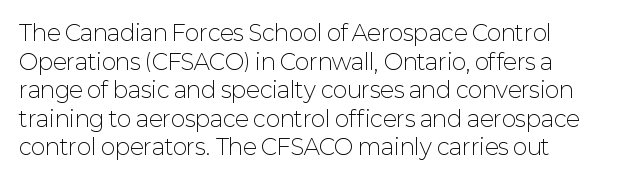
The image shows 22 px text type, upright; set left-aligned, normal line spacing (1.3x), normal letter spacing, not underlined.
